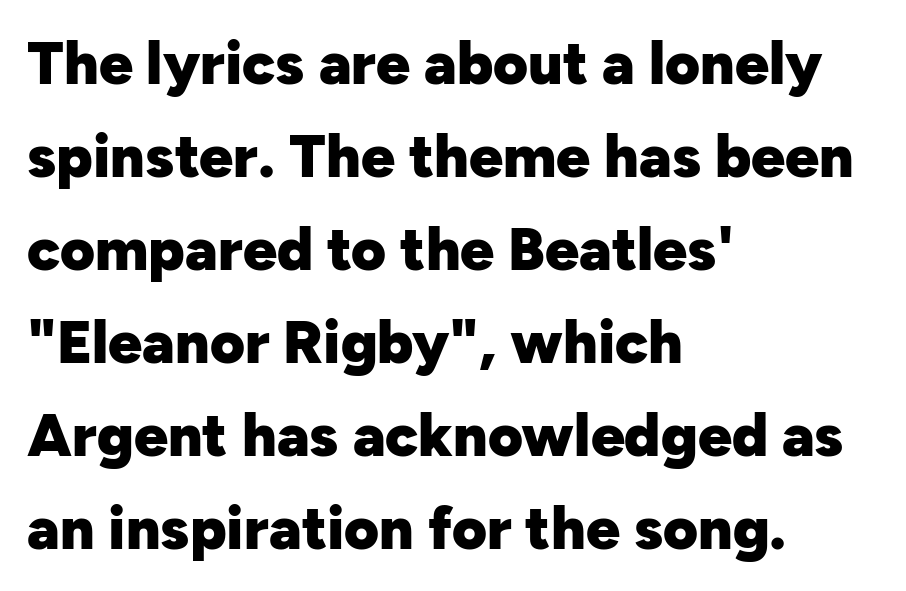
Left-aligned paragraph, ragged on the right. Compared with typical paragraphs, the rows here are spaced about the same. On the weight axis this lands at bold, roughly 700. The baseline area is clear. Look at the tracking — it's just the regular setting, nothing added. Is this a sans? Yes — the strokes have no serifs.
